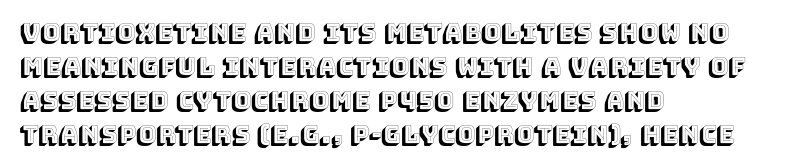
{"italic": "no", "underline": "no", "align": "left", "line_spacing": "normal", "line_spacing_ratio": 1.41, "letter_spacing": "normal", "letter_spacing_em": 0.0, "glyph_px": 24}
